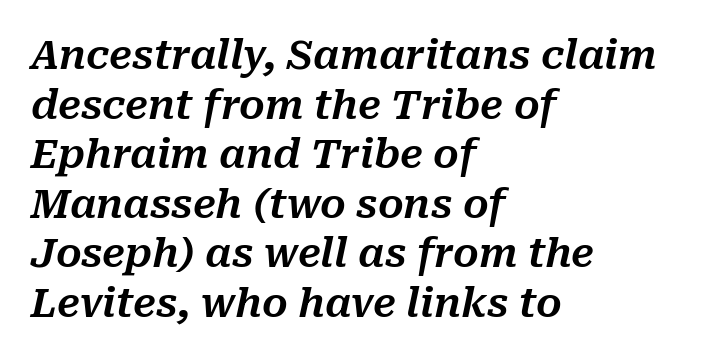
The image shows 40 px text type, italic (leaning right); set left-aligned, line spacing 1.24x, normal letter spacing, not underlined; medium stroke contrast and a medium x-height.
